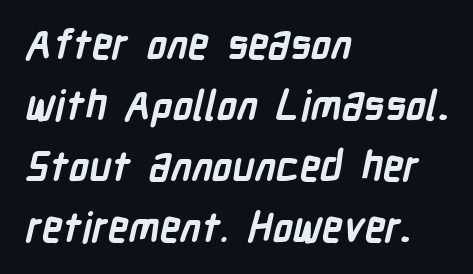
Letters rest on an invisible, unmarked baseline. Line spacing here is normal. The compositor pushed each line to the left boundary. A typesetter would call this proportional, since set widths differ per character. Words appear dense and cohesive because spacing is normal. Serif or sans? Sans — the stroke terminals are bare.
